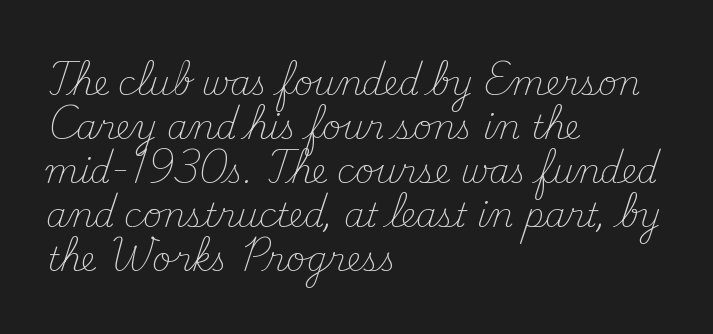
{"serif": "yes", "bold": "no", "weight": "light", "width": "normal", "stroke_contrast": "medium", "x_height": "small", "monospaced": "no", "underline": "no", "align": "left", "line_spacing": "normal", "line_spacing_ratio": 1.33, "letter_spacing": "normal", "letter_spacing_em": 0.0, "glyph_px": 33}
